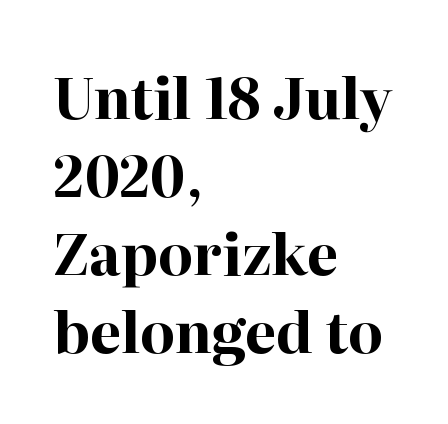
What weight is shown? A full bold with thick strokes. Bare-footed words on every line. Is this a fixed-width face? No — the glyphs have proportional, varying widths. The lettering holds an erect, upright posture throughout.
